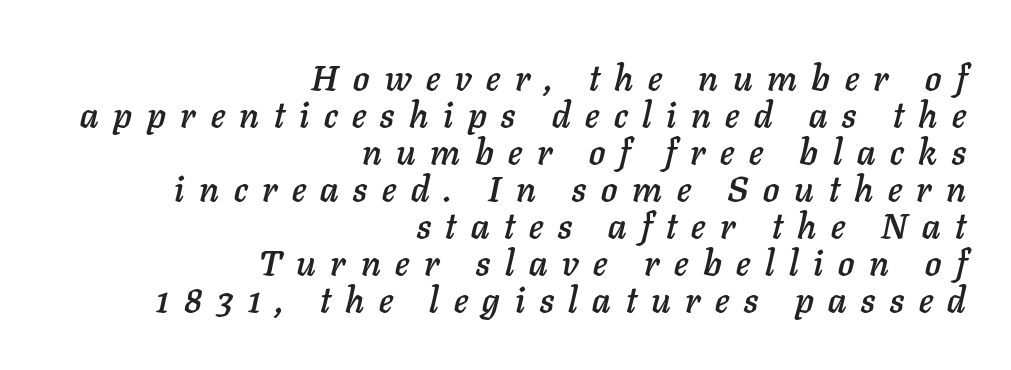
Q: Is the text italic (slanted)? A: Yes, it leans right by about 11 degrees.
Q: Is the text underlined? A: No.
Q: How is the paragraph aligned? A: Right-aligned.
Q: Is the spacing between letters normal or unusually wide? A: Unusually wide.
Q: Is the spacing between lines tight, normal or loose? A: Tight.
Q: Width (condensed, normal, or wide)? A: Normal.
Q: Stroke contrast? A: Low.
Q: x-height? A: Medium.
Q: Monospaced? A: No.
